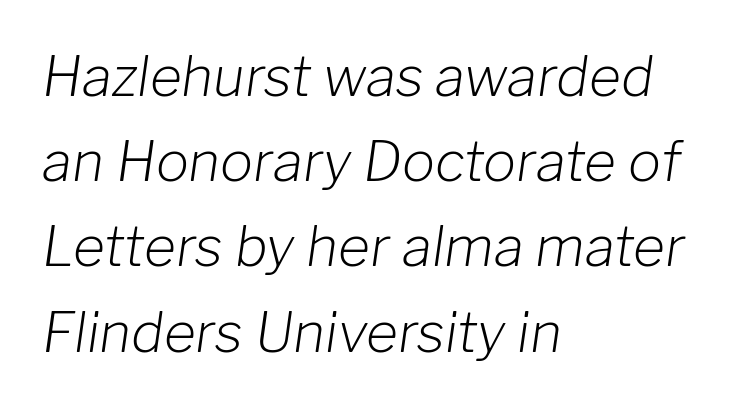
Q: Is the text bold? A: No.
Q: Is the text italic (slanted)? A: Yes, it leans right by about 8 degrees.
Q: Is the text underlined? A: No.
Q: How is the paragraph aligned? A: Left-aligned.
Q: Is the spacing between letters normal or unusually wide? A: Normal.
Q: Is the spacing between lines tight, normal or loose? A: Normal.
Q: Width (condensed, normal, or wide)? A: Normal.
Q: Stroke contrast? A: Low.
Q: x-height? A: Medium.
Q: Monospaced? A: No.
